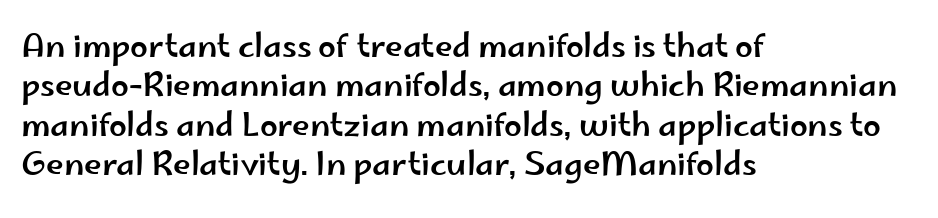
{"serif": "no", "italic": "no", "width": "wide", "stroke_contrast": "low", "x_height": "small", "monospaced": "no", "underline": "no", "align": "left", "line_spacing_ratio": 1.23, "letter_spacing": "normal", "letter_spacing_em": 0.0, "glyph_px": 32}
